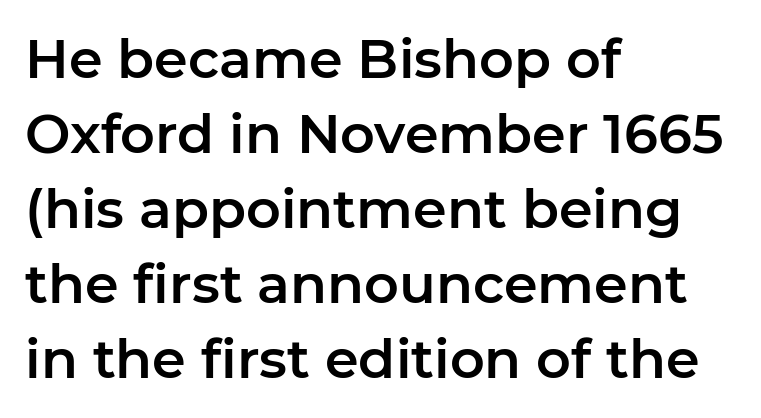
Q: Is the text italic (slanted)? A: No, it is upright.
Q: Is the typeface a serif or a sans-serif typeface? A: Sans-serif.
Q: Is the text underlined? A: No.
Q: How is the paragraph aligned? A: Left-aligned.
Q: Is the spacing between letters normal or unusually wide? A: Normal.
Q: Is the spacing between lines tight, normal or loose? A: Normal.
Q: Width (condensed, normal, or wide)? A: Normal.
Q: Stroke contrast? A: Low.
Q: x-height? A: Medium.
Q: Monospaced? A: No.
